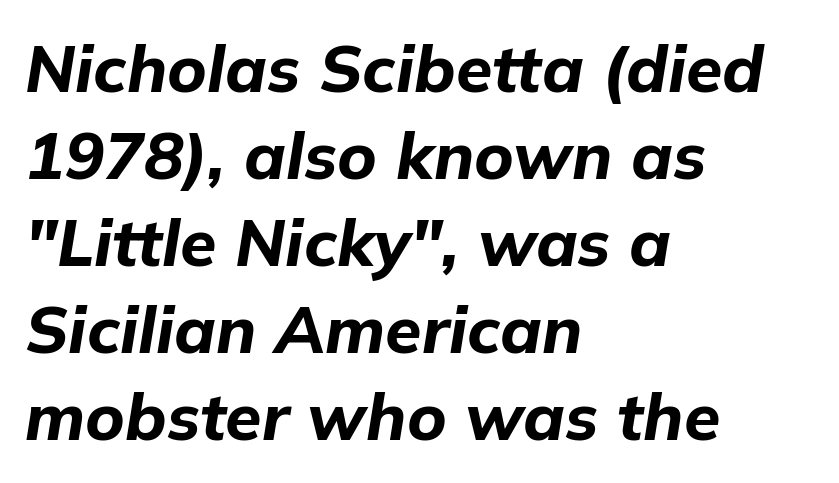
The lines sit at an ordinary, default distance from one another. Each letter keeps its own natural width here, so spacing adapts to shape. Between one letter and the next there's only the usual sliver of space. Teacher's note: observe the even left margin — that is flush-left alignment. Each row of text sits above clean, open space.
